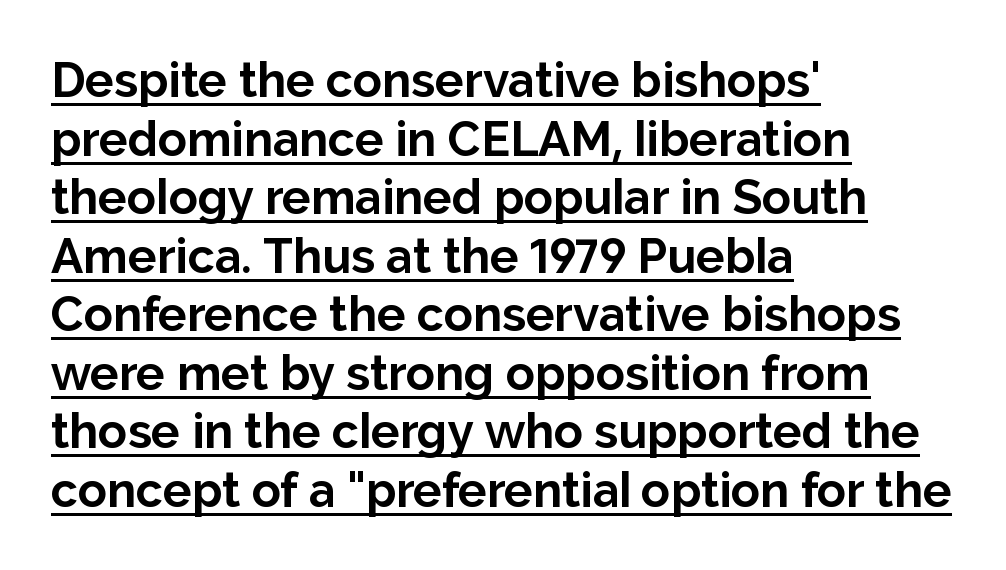
The image shows 48 px bold sans-serif type, upright; set left-aligned, line spacing 1.22x, normal letter spacing, underlined; low stroke contrast and a medium x-height.
